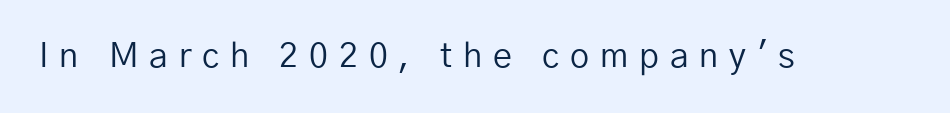
The image shows 34 px regular-weight sans-serif type, upright; set unusually wide letter spacing (+0.32 em), not underlined; low stroke contrast and a medium x-height.
